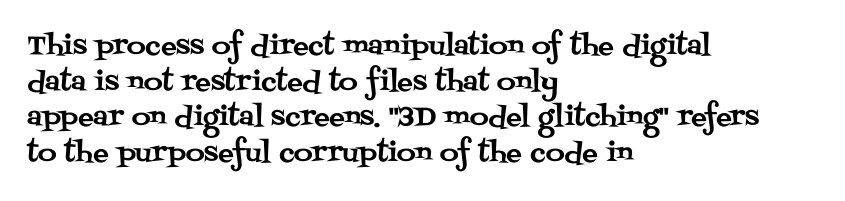
Compared with a centered layout, this one pins lines to the left instead. These lines were composed using upright roman letters. The type is set solid horizontally, with unmodified tracking. Vertical spacing — default. A bare baseline throughout the passage.
